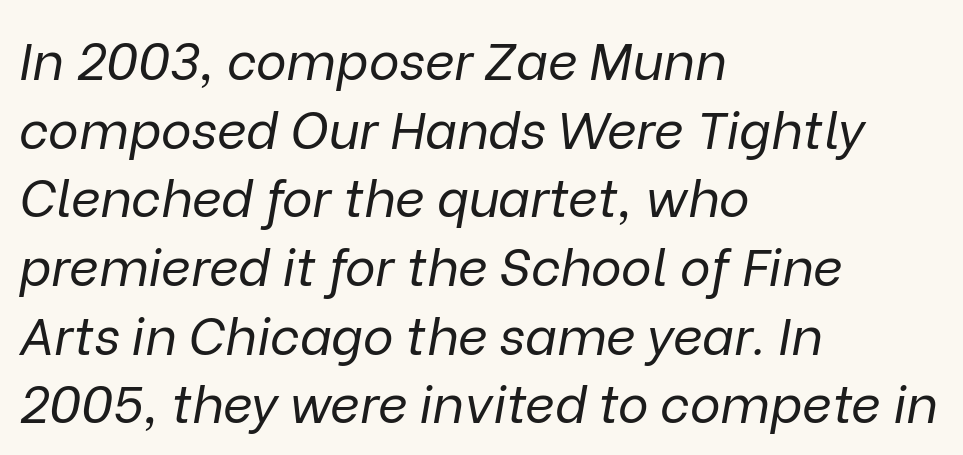
A bare baseline throughout the passage. Weight: in the light-to-regular range. The glyphs look as if they've been sheared to an angle. Here the glyphs are tracked normally, forming tight word shapes.
